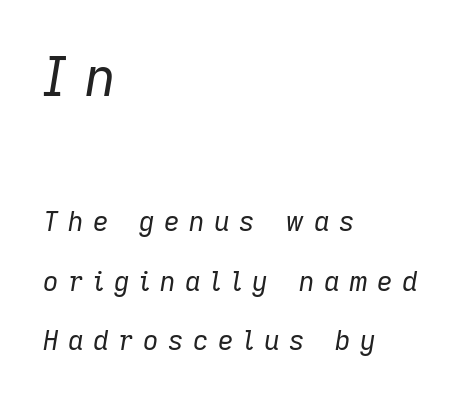
{"italic": "yes", "lean": "right", "slant_degrees": 9, "bold": "no", "weight": "regular", "width": "normal", "stroke_contrast": "low", "x_height": "medium", "monospaced": "no", "underline": "no", "align": "left", "line_spacing": "loose", "line_spacing_ratio": 2.19, "letter_spacing": "wide", "letter_spacing_em": 0.35, "larger_block": "first", "size_ratio": 2.0, "glyph_px": 54}
